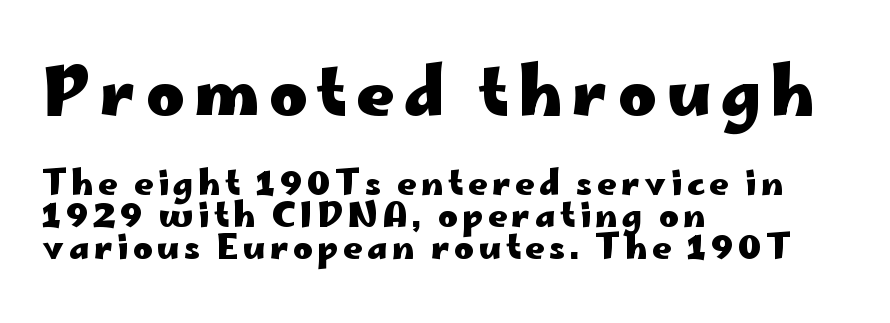
Notice how thick the strokes are: this is what a full bold looks like. You could not count columns in this text — the font is proportionally spaced. These lines were composed using upright roman letters. Horizontal alignment here is leftward, the default for most running prose. The letters in the upper block stand taller than those in the block below.
